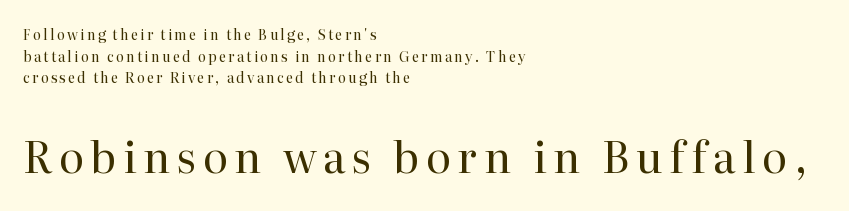
The image shows 43 px regular-weight serif type, upright; set left-aligned, normal line spacing (1.54x), not underlined; the second (bottom) block is 3.07x larger; high stroke contrast and a medium x-height.
